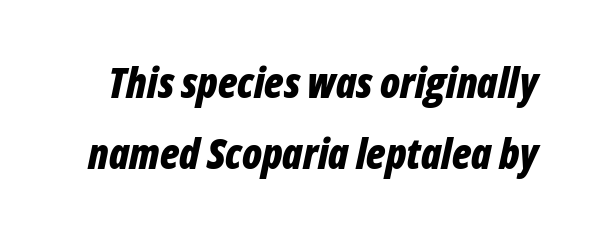
Q: Is the text bold? A: Yes.
Q: Is the text italic (slanted)? A: Yes, it leans right by about 12 degrees.
Q: Is the text underlined? A: No.
Q: Is the spacing between letters normal or unusually wide? A: Normal.
Q: Is the spacing between lines tight, normal or loose? A: Normal.
Q: Width (condensed, normal, or wide)? A: Condensed.
Q: Stroke contrast? A: Low.
Q: x-height? A: Medium.
Q: Monospaced? A: No.
